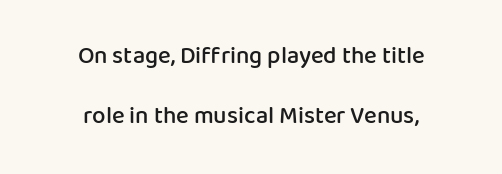
Q: Is the text bold? A: Semi-bold.
Q: Is the text italic (slanted)? A: No, it is upright.
Q: Is the text underlined? A: No.
Q: How is the paragraph aligned? A: Centered.
Q: Is the spacing between letters normal or unusually wide? A: Normal.
Q: Is the spacing between lines tight, normal or loose? A: Loose.
